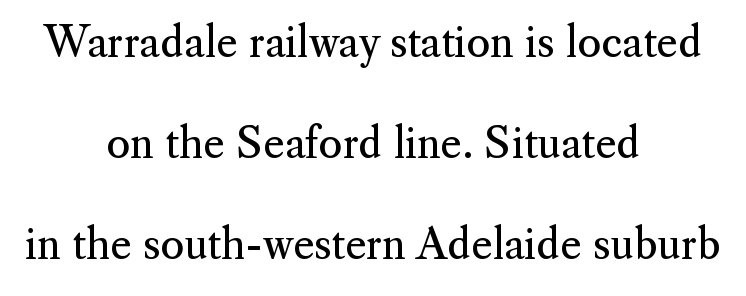
Caption: multi-line text, centered on the measure. Each letter keeps its own natural width here, so spacing adapts to shape. Does the lettering tilt? It doesn't — this is upright. How are the letters spaced? Ordinarily, with no added tracking. This is serif lettering, the kind often seen in printed books. Type without underlining.
